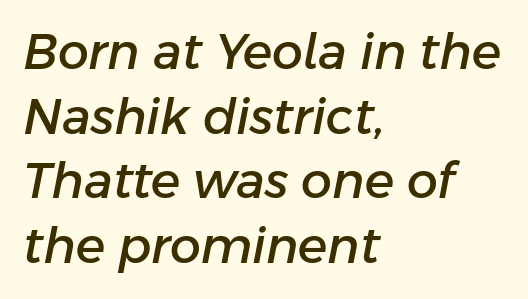
Q: Is the text italic (slanted)? A: Yes, it leans right by about 11 degrees.
Q: Is the text underlined? A: No.
Q: How is the paragraph aligned? A: Left-aligned.
Q: Is the spacing between letters normal or unusually wide? A: Normal.
Q: Is the spacing between lines tight, normal or loose? A: Normal.
Q: Width (condensed, normal, or wide)? A: Normal.
Q: Stroke contrast? A: Low.
Q: x-height? A: Medium.
Q: Monospaced? A: No.
